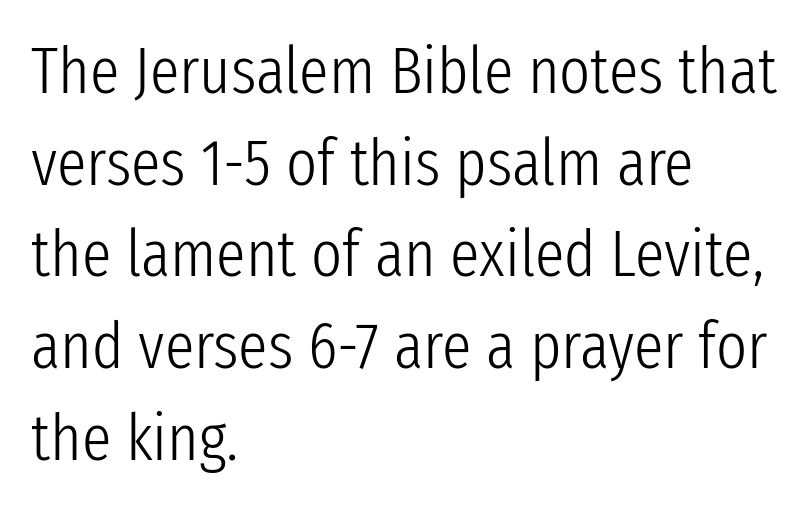
Q: Is the text bold? A: No.
Q: Is the text italic (slanted)? A: No, it is upright.
Q: Is the typeface a serif or a sans-serif typeface? A: Sans-serif.
Q: Is the text underlined? A: No.
Q: How is the paragraph aligned? A: Left-aligned.
Q: Is the spacing between letters normal or unusually wide? A: Normal.
Q: Is the spacing between lines tight, normal or loose? A: Normal.
Q: Width (condensed, normal, or wide)? A: Condensed.
Q: Stroke contrast? A: Low.
Q: x-height? A: Medium.
Q: Monospaced? A: No.
